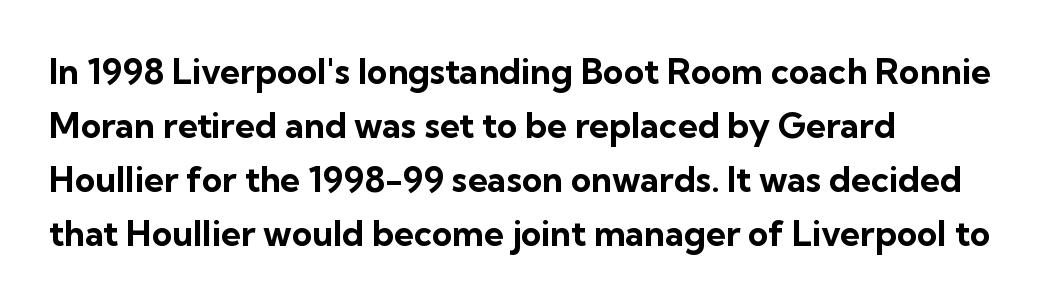
{"serif": "no", "italic": "no", "bold": "yes", "weight": "bold", "width": "normal", "stroke_contrast": "low", "x_height": "medium", "monospaced": "no", "underline": "no", "align": "left", "line_spacing": "normal", "line_spacing_ratio": 1.54, "letter_spacing": "normal", "letter_spacing_em": 0.0, "glyph_px": 35}
